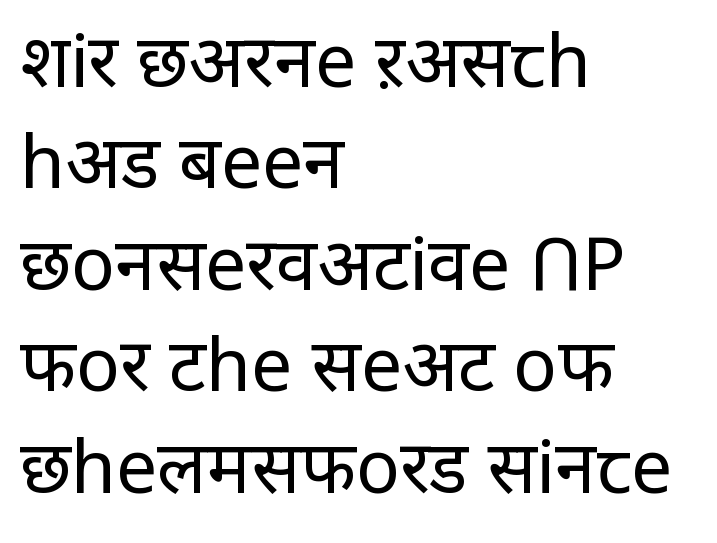
The image shows 73 px regular-weight sans-serif type, upright; set left-aligned, normal line spacing (1.39x), normal letter spacing, not underlined; low stroke contrast and a large x-height.
